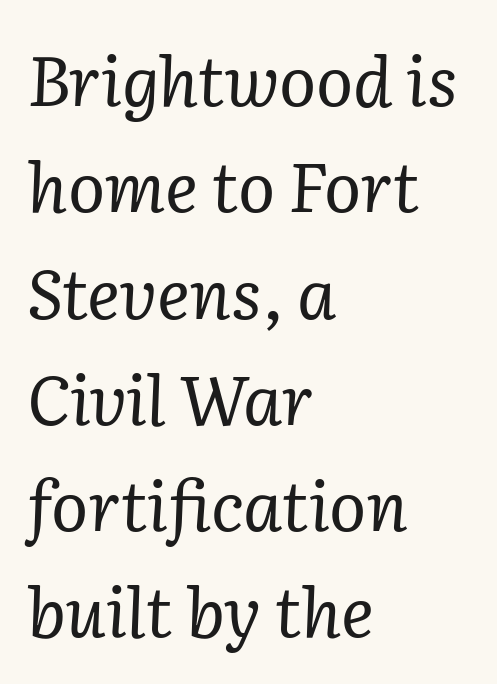
This sample uses a serif face. Looks like regular typesetting: each glyph gets only the width it needs. Rule under the text: the space is simply empty. Vertical stems look standard width or narrower in stroke.
